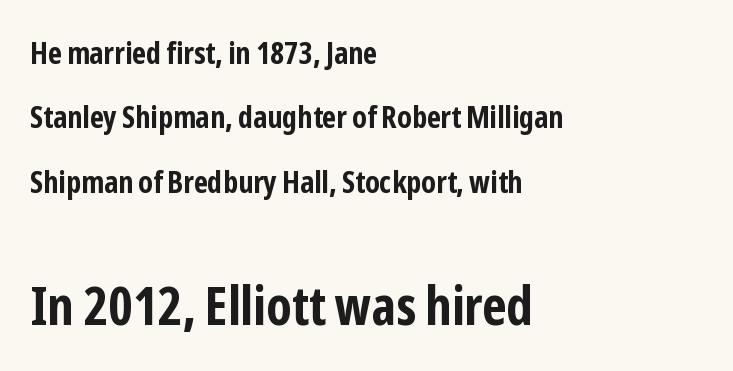
{"serif": "no", "italic": "no", "bold": "yes", "weight": "bold", "width": "condensed", "stroke_contrast": "low", "x_height": "medium", "monospaced": "no", "underline": "no", "align": "left", "line_spacing": "loose", "line_spacing_ratio": 2.08, "letter_spacing": "normal", "letter_spacing_em": 0.0, "larger_block": "second", "size_ratio": 1.74, "glyph_px": 54}
